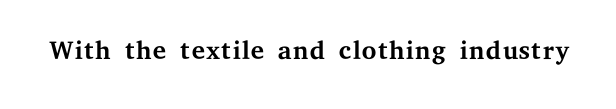
The image shows 38 px regular-weight, wide serif type, upright; set normal letter spacing, not underlined; medium stroke contrast and a medium x-height.
